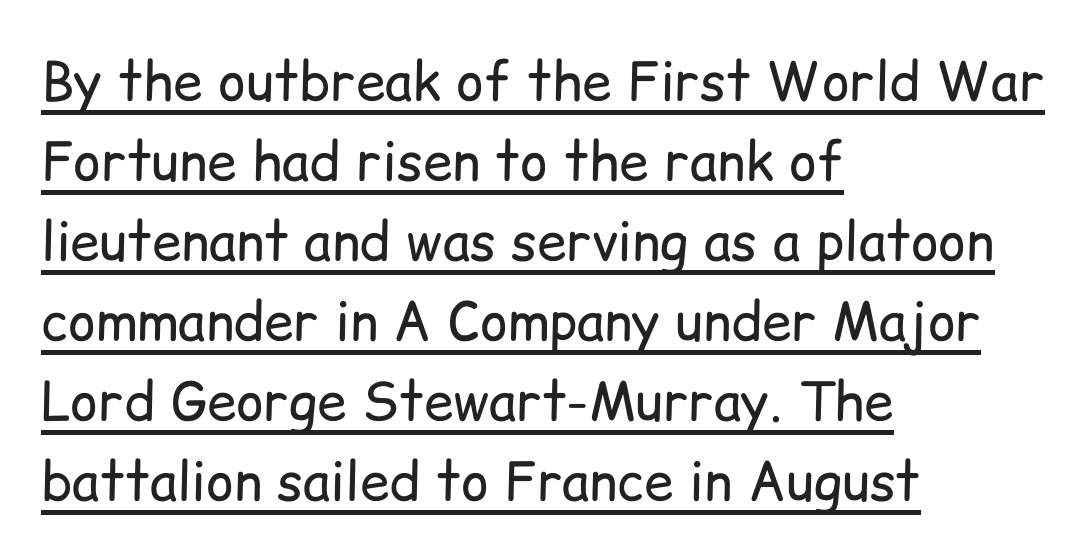
The image shows 53 px regular-weight sans-serif type, upright; set left-aligned, normal line spacing (1.51x), normal letter spacing, underlined; low stroke contrast and a medium x-height.
